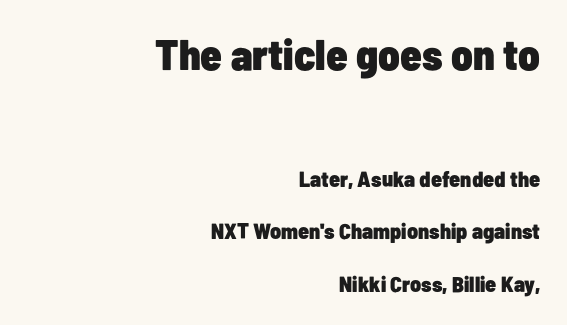
The image shows 43 px heavy, condensed sans-serif type, upright; set right-aligned, loose line spacing (2.4x), normal letter spacing, not underlined; the first (top) block is 1.95x larger; low stroke contrast and a medium x-height.
